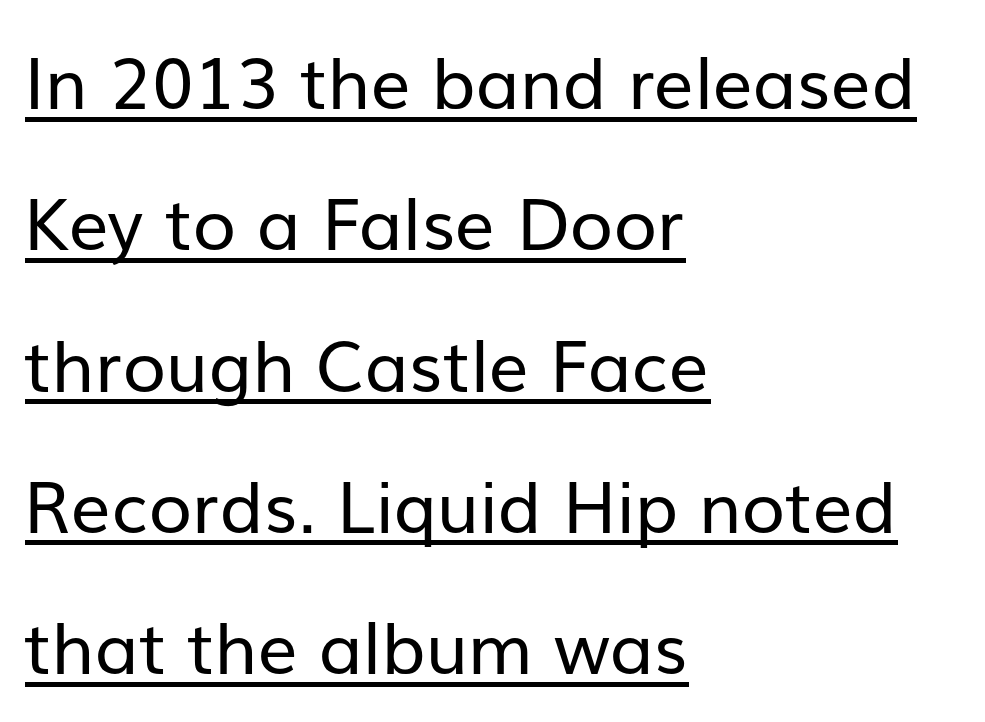
{"serif": "no", "italic": "no", "bold": "no", "weight": "regular", "width": "normal", "stroke_contrast": "low", "x_height": "medium", "monospaced": "no", "underline": "yes", "align": "left", "line_spacing": "loose", "line_spacing_ratio": 1.99, "letter_spacing": "normal", "letter_spacing_em": 0.0, "glyph_px": 71}
